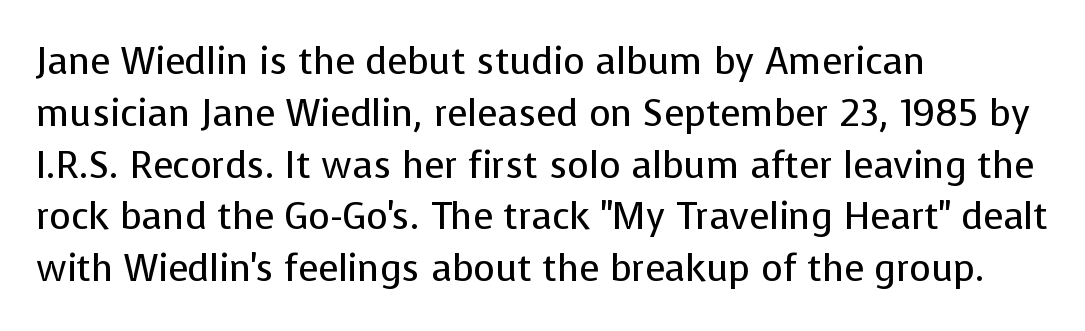
Q: Is the text bold? A: No.
Q: Is the text italic (slanted)? A: No, it is upright.
Q: Is the typeface a serif or a sans-serif typeface? A: Sans-serif.
Q: Is the text underlined? A: No.
Q: How is the paragraph aligned? A: Left-aligned.
Q: Is the spacing between letters normal or unusually wide? A: Normal.
Q: Is the spacing between lines tight, normal or loose? A: Normal.
Q: Width (condensed, normal, or wide)? A: Normal.
Q: Stroke contrast? A: Low.
Q: x-height? A: Medium.
Q: Monospaced? A: No.
